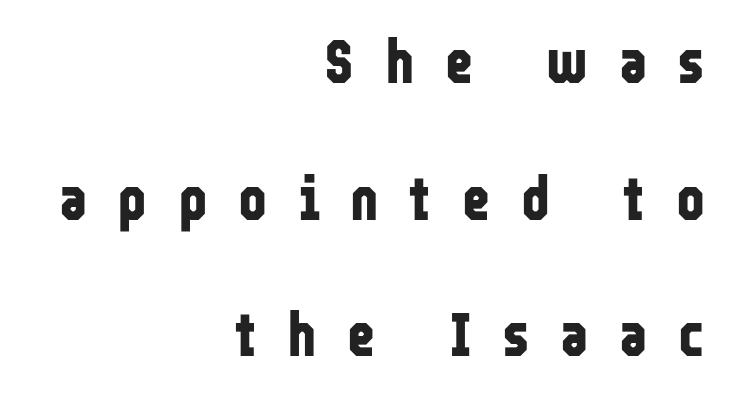
The lines are spread far apart with generous leading. The horizontal fit of the characters is loose and conspicuously gappy. I'd call this a sans setting — the letters go barefoot. Does the weight exceed regular? Yes, all the way to bold. A clean baseline with only descenders dipping below it.
